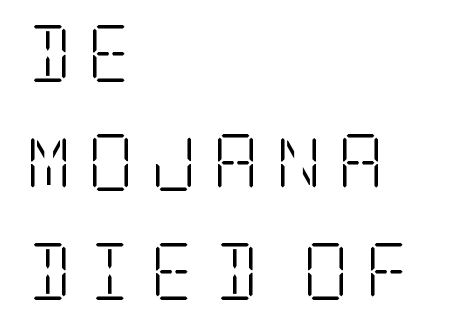
Q: Is the text bold? A: No.
Q: Is the text italic (slanted)? A: No, it is upright.
Q: Is the typeface a serif or a sans-serif typeface? A: Serif.
Q: Is the text underlined? A: No.
Q: How is the paragraph aligned? A: Left-aligned.
Q: Is the spacing between letters normal or unusually wide? A: Unusually wide.
Q: Is the spacing between lines tight, normal or loose? A: Loose.
Q: Width (condensed, normal, or wide)? A: Condensed.
Q: Stroke contrast? A: Low.
Q: x-height? A: Large.
